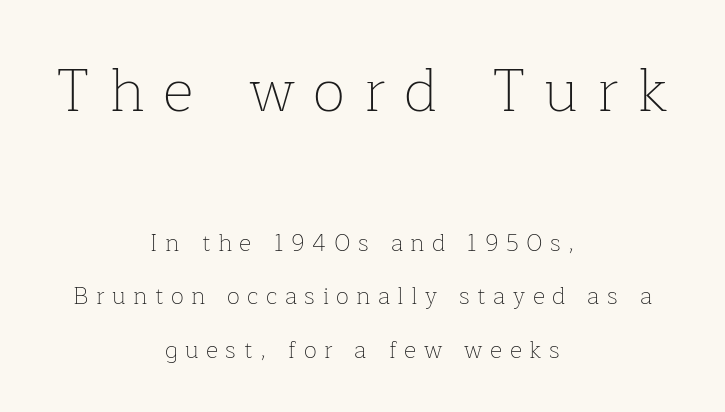
The image shows 60 px thin serif type, upright; set centered, loose line spacing (2.22x), unusually wide letter spacing (+0.31 em), not underlined; the first (top) block is 2.5x larger; low stroke contrast and a medium x-height.
